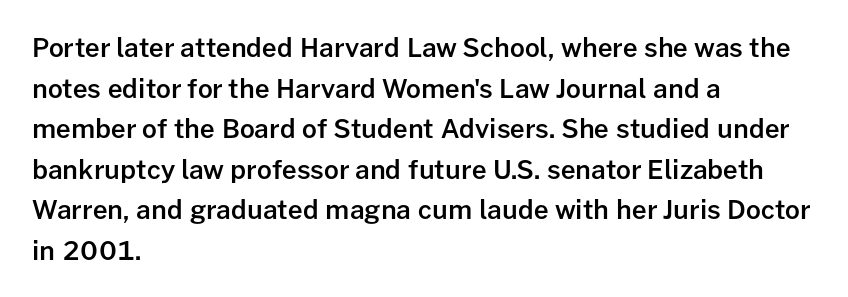
{"italic": "no", "bold": "semi", "underline": "no", "align": "left", "line_spacing": "normal", "line_spacing_ratio": 1.56, "letter_spacing": "normal", "letter_spacing_em": 0.0, "glyph_px": 26}
